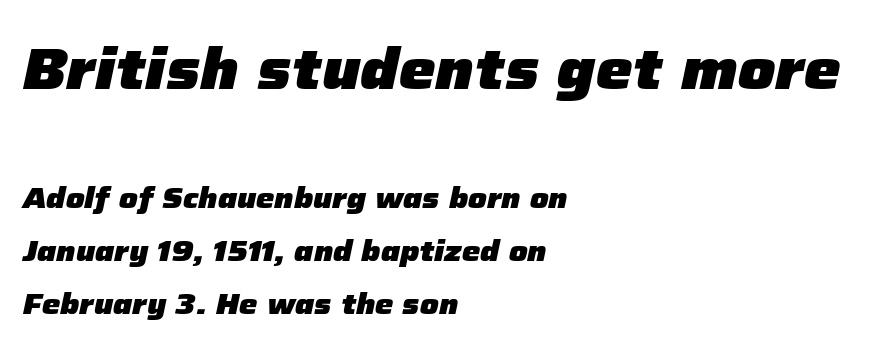
Proportional: the letters do not fall into vertical columns. Weight: bold. Glyph-to-glyph distance matches everyday printed text. Descenders are the only things crossing below the line. Two sizes are in play, and the larger belongs to the first block. The whole block is typeset with a tilt.
